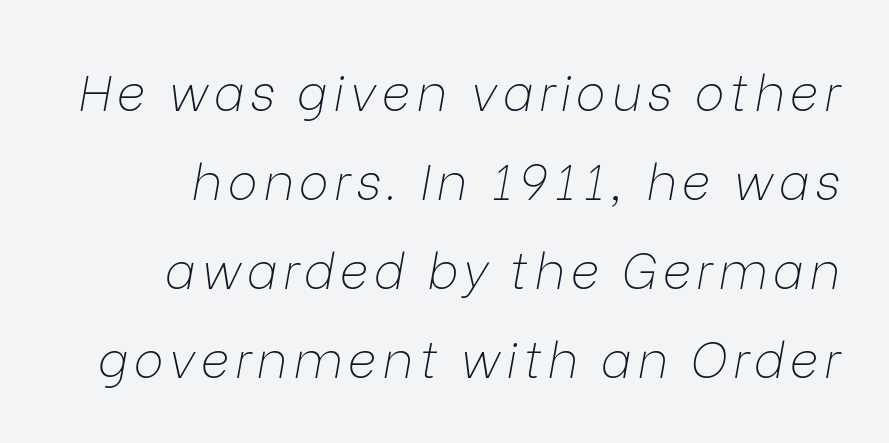
{"italic": "yes", "lean": "right", "slant_degrees": 9, "bold": "no", "weight": "thin", "width": "normal", "stroke_contrast": "low", "x_height": "medium", "monospaced": "no", "underline": "no", "line_spacing_ratio": 1.78, "glyph_px": 50}
